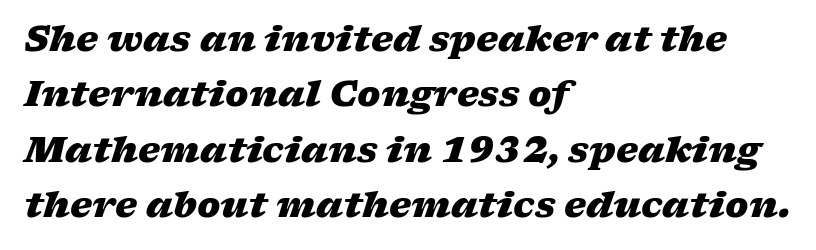
The image shows 35 px heavy, wide type, italic (leaning right); set left-aligned, normal line spacing (1.58x), normal letter spacing, not underlined; low stroke contrast and a medium x-height.
